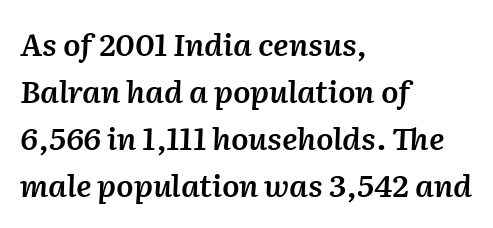
The image shows 31 px semibold type, italic (leaning right); set left-aligned, normal line spacing (1.52x), normal letter spacing, not underlined; medium stroke contrast and a medium x-height.
